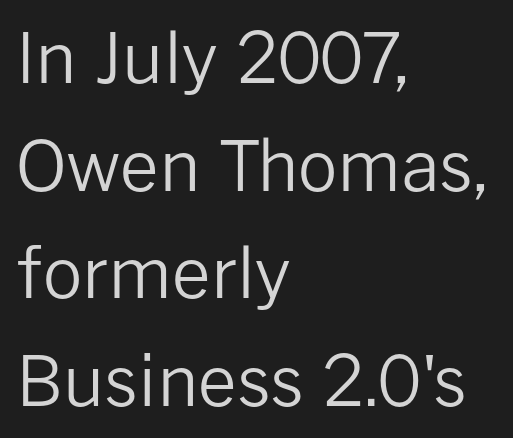
The image shows 69 px regular-weight sans-serif type, upright; set left-aligned, normal line spacing (1.56x), normal letter spacing, not underlined; low stroke contrast and a medium x-height.
